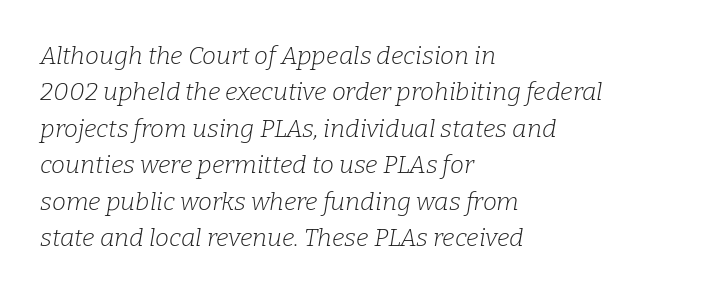
The image shows 25 px text type, italic (leaning right); set left-aligned, normal line spacing (1.46x), normal letter spacing, not underlined.
